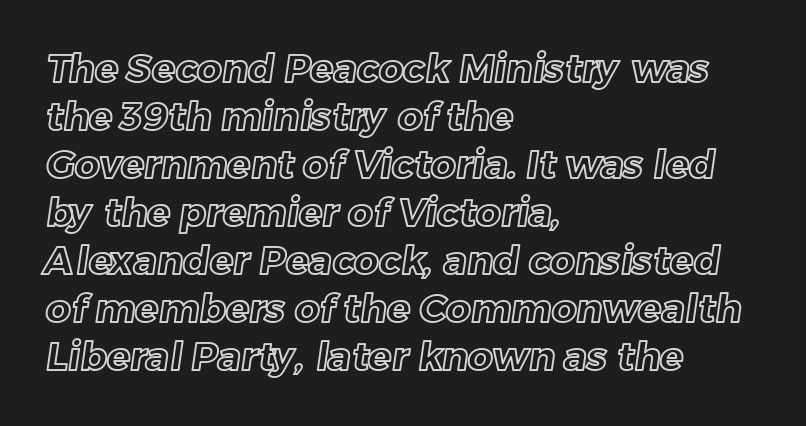
Q: Is the text underlined? A: No.
Q: How is the paragraph aligned? A: Left-aligned.
Q: Is the spacing between letters normal or unusually wide? A: Normal.
Q: Width (condensed, normal, or wide)? A: Normal.
Q: x-height? A: Medium.
Q: Monospaced? A: No.
